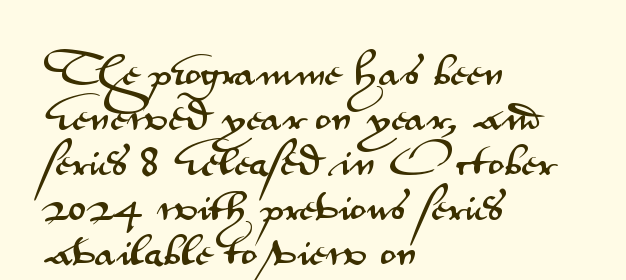
Visually the block forms a straight wall on the left and a jagged coastline on the right. The space between consecutive lines is moderate. Between one letter and the next there's only the usual sliver of space. Proportional: the letters do not fall into vertical columns. No word sits above an underline.
